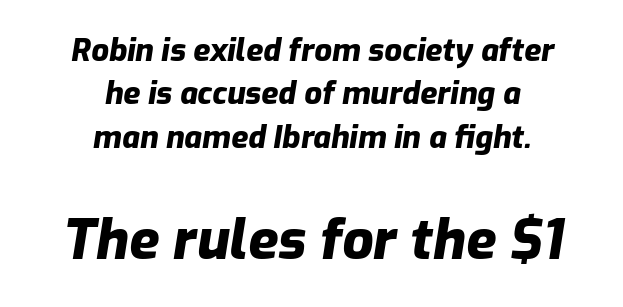
The image shows 55 px heavy type, italic (leaning right); set centered, normal line spacing (1.4x), normal letter spacing, not underlined; the second (bottom) block is 1.77x larger; low stroke contrast and a medium x-height.
